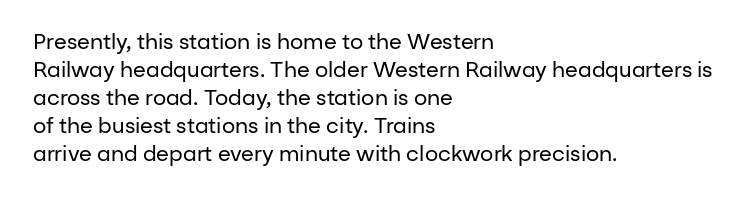
The paragraph has a hard left edge and a soft right edge. Rows of type keep a routine distance in the vertical direction. The letters sit at their default tracking, neither squeezed nor spread. Posture: vertical.
